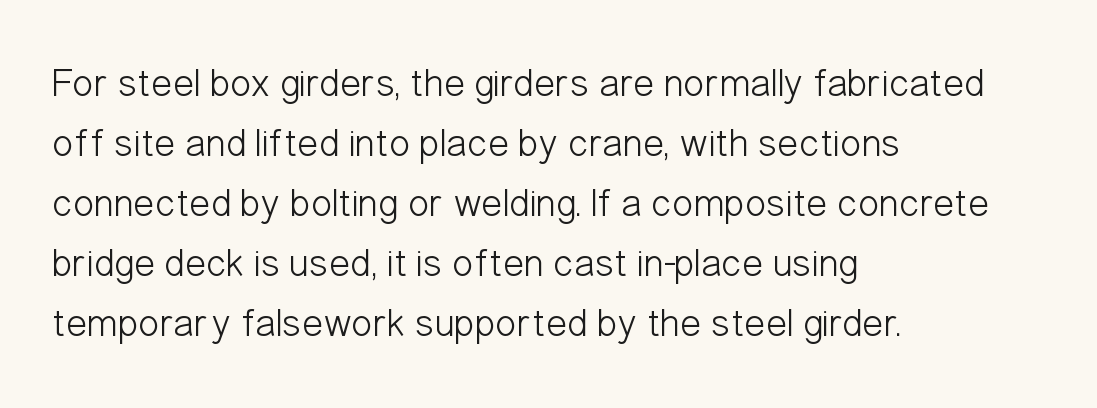
The rendering uses natural spacing where letterforms have individual widths. Designer's note — italics off, roman on. Every row of glyphs begins at an identical x-position on the left. Rule under the text: the space is simply empty. The strokes carry an ordinary text weight at most.
